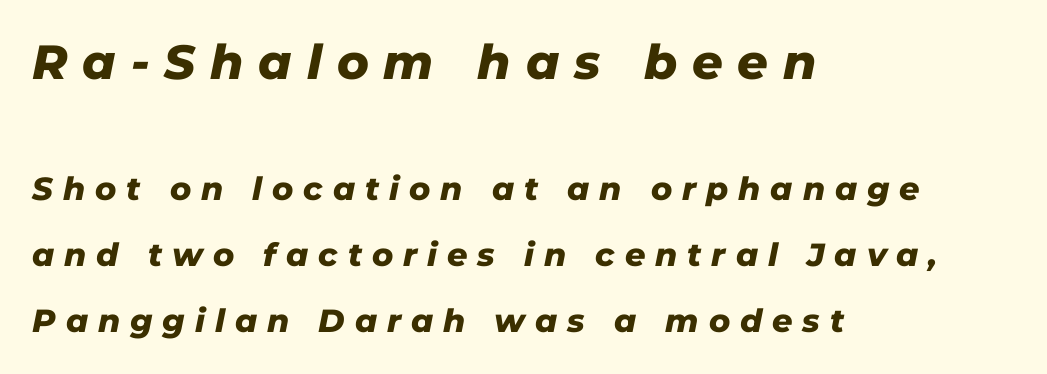
{"italic": "yes", "lean": "right", "slant_degrees": 11, "bold": "yes", "weight": "heavy", "width": "normal", "stroke_contrast": "low", "x_height": "medium", "monospaced": "no", "underline": "no", "align": "left", "line_spacing": "loose", "line_spacing_ratio": 2.06, "letter_spacing": "wide", "letter_spacing_em": 0.31, "larger_block": "first", "size_ratio": 1.5, "glyph_px": 48}
